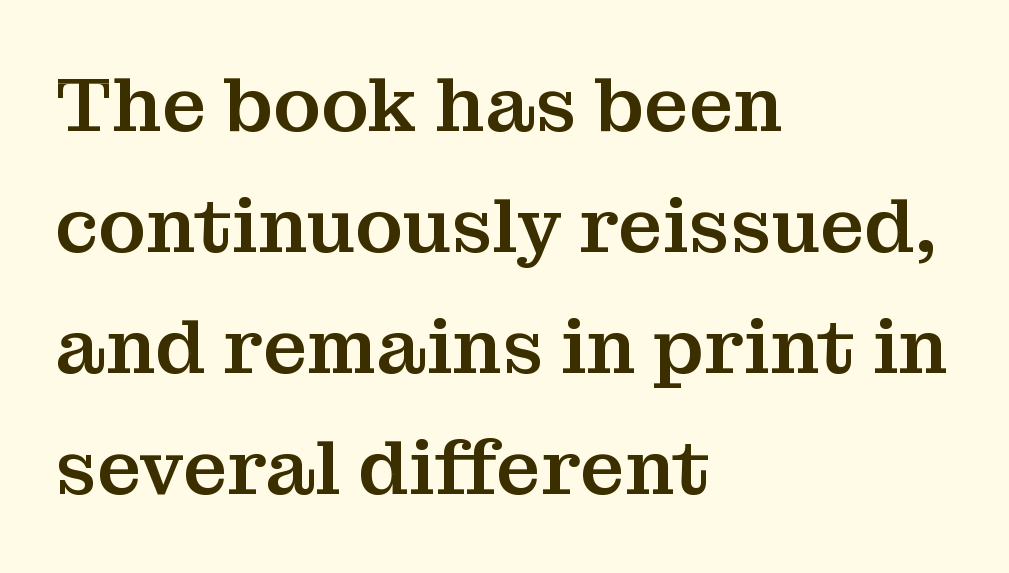
{"serif": "yes", "italic": "no", "width": "normal", "stroke_contrast": "medium", "x_height": "medium", "monospaced": "no", "underline": "no", "align": "left", "line_spacing": "normal", "line_spacing_ratio": 1.57, "letter_spacing": "normal", "letter_spacing_em": 0.0, "glyph_px": 77}
